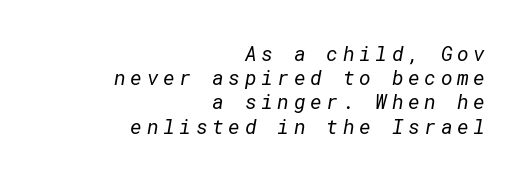
The image shows 20 px text type; set right-aligned, line spacing 1.21x, unusually wide letter spacing (+0.23 em), not underlined.
